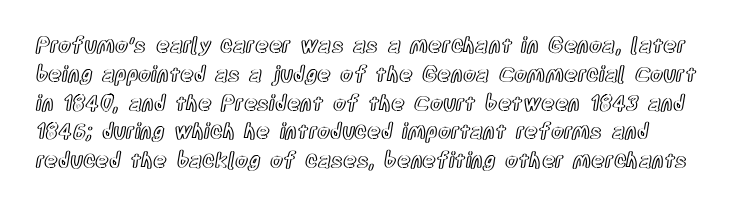
The image shows 21 px text type; set left-aligned, normal line spacing (1.37x), normal letter spacing, not underlined.
